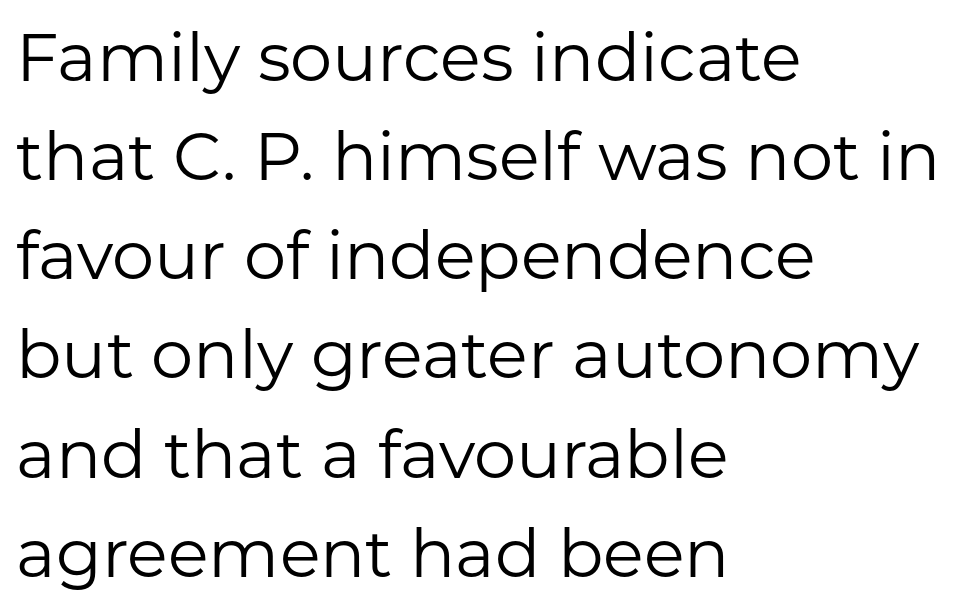
{"serif": "no", "italic": "no", "bold": "no", "weight": "regular", "width": "normal", "stroke_contrast": "low", "x_height": "medium", "monospaced": "no", "underline": "no", "align": "left", "line_spacing": "normal", "line_spacing_ratio": 1.48, "letter_spacing": "normal", "letter_spacing_em": 0.0, "glyph_px": 67}
